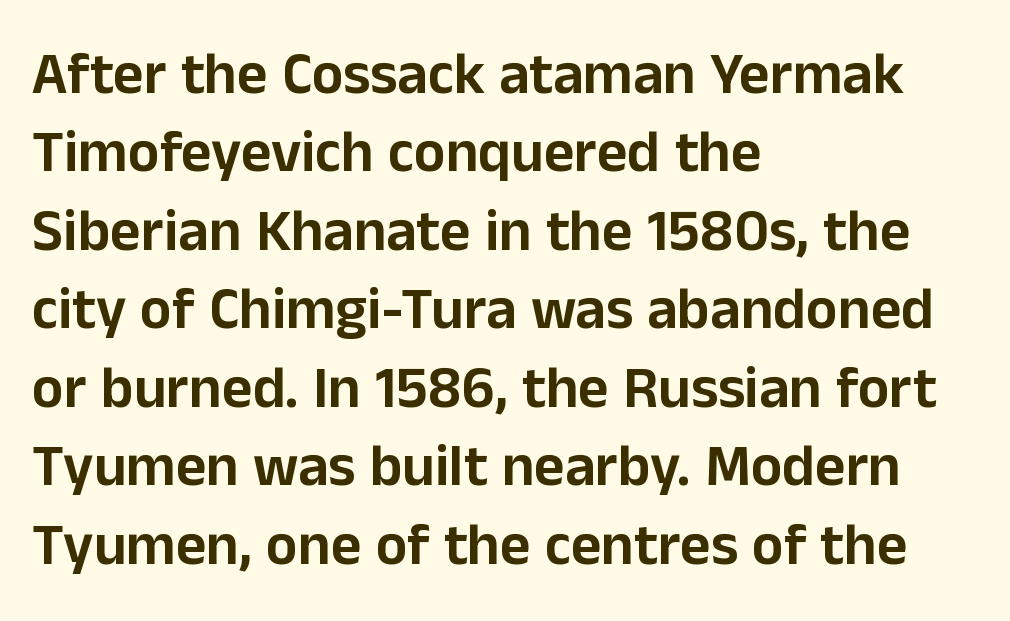
Character widths vary here, with narrow letters taking less room than wide ones. The designer went with a sans here, leaving each stem footless. Lines of text with bare space underneath. A classic flush-left, rag-right setting is used for this passage. Horizontal bands of white between lines are of average thickness. What stands out about the letter spacing? Nothing — it is the standard amount.
